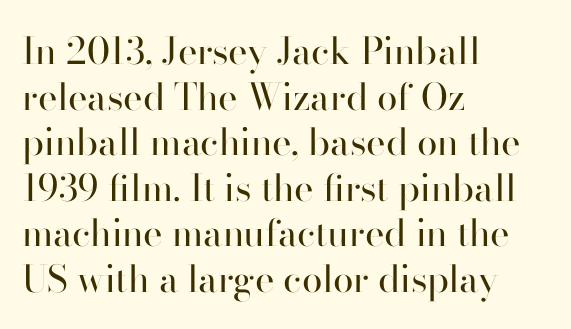
Characters follow at the spacing the type designer built in. The type sits square on the baseline with zero lean. Varying glyph widths throughout — classic text-font behaviour. These lines are composed in type without serifs. Line beginnings align vertically; line endings do not. Just letters on the line, the space beneath them empty.
